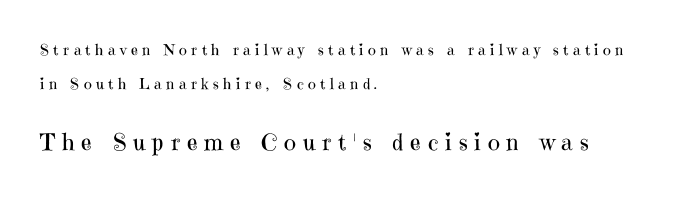
Q: Is the text bold? A: No.
Q: Is the text italic (slanted)? A: No, it is upright.
Q: Is the text underlined? A: No.
Q: How is the paragraph aligned? A: Left-aligned.
Q: Is the spacing between letters normal or unusually wide? A: Unusually wide.
Q: Is the spacing between lines tight, normal or loose? A: Loose.
Q: Which block of text is set in a larger size, the first (top) or the second (bottom)? A: The second (bottom) one.
